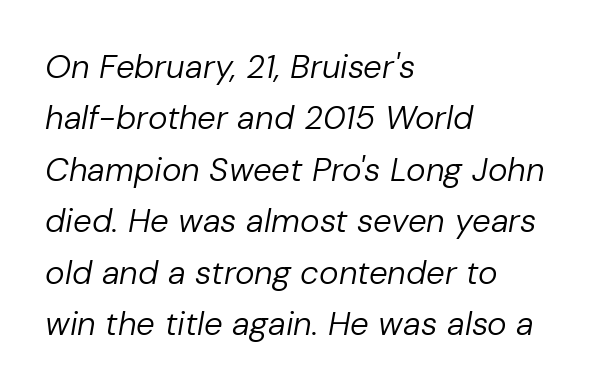
{"italic": "yes", "lean": "right", "slant_degrees": 10, "bold": "no", "weight": "regular", "width": "normal", "stroke_contrast": "low", "x_height": "medium", "monospaced": "no", "underline": "no", "align": "left", "line_spacing": "normal", "line_spacing_ratio": 1.56, "letter_spacing": "normal", "letter_spacing_em": 0.0, "glyph_px": 33}
